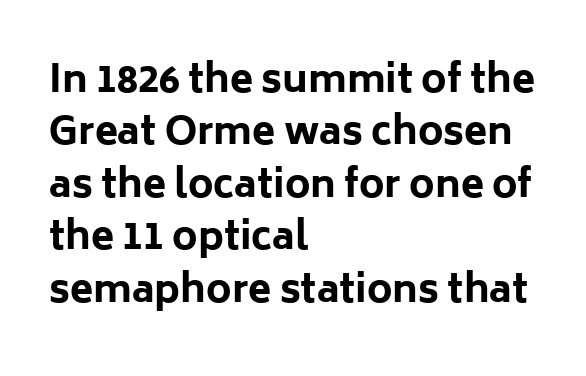
This is roman type, the default non-slanted kind. The foot of each line stays bare and open. Character widths vary here, with narrow letters taking less room than wide ones. Successive baselines arrive at the customary interval. These lines keep a tight, regular rhythm from letter to letter.
